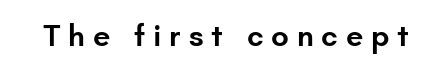
{"serif": "no", "italic": "no", "bold": "semi", "weight": "semibold", "width": "normal", "stroke_contrast": "low", "x_height": "small", "monospaced": "no", "underline": "no", "letter_spacing": "wide", "letter_spacing_em": 0.25, "glyph_px": 31}
